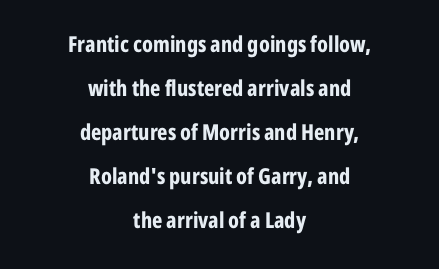
Q: Is the text bold? A: Yes.
Q: Is the text italic (slanted)? A: No, it is upright.
Q: Is the text underlined? A: No.
Q: How is the paragraph aligned? A: Centered.
Q: Is the spacing between letters normal or unusually wide? A: Normal.
Q: Is the spacing between lines tight, normal or loose? A: Loose.
